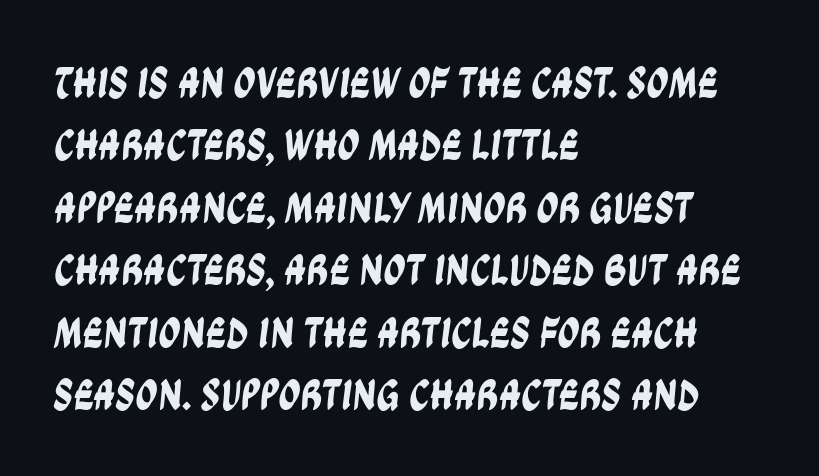
{"serif": "no", "width": "condensed", "stroke_contrast": "low", "x_height": "large", "monospaced": "no", "underline": "no", "align": "left", "line_spacing": "normal", "line_spacing_ratio": 1.42, "letter_spacing": "normal", "letter_spacing_em": 0.0, "glyph_px": 44}
